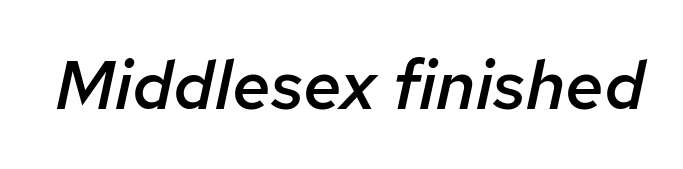
{"italic": "yes", "lean": "right", "slant_degrees": 12, "bold": "semi", "weight": "semibold", "width": "normal", "stroke_contrast": "low", "x_height": "medium", "monospaced": "no", "underline": "no", "letter_spacing": "normal", "letter_spacing_em": 0.0, "glyph_px": 69}
